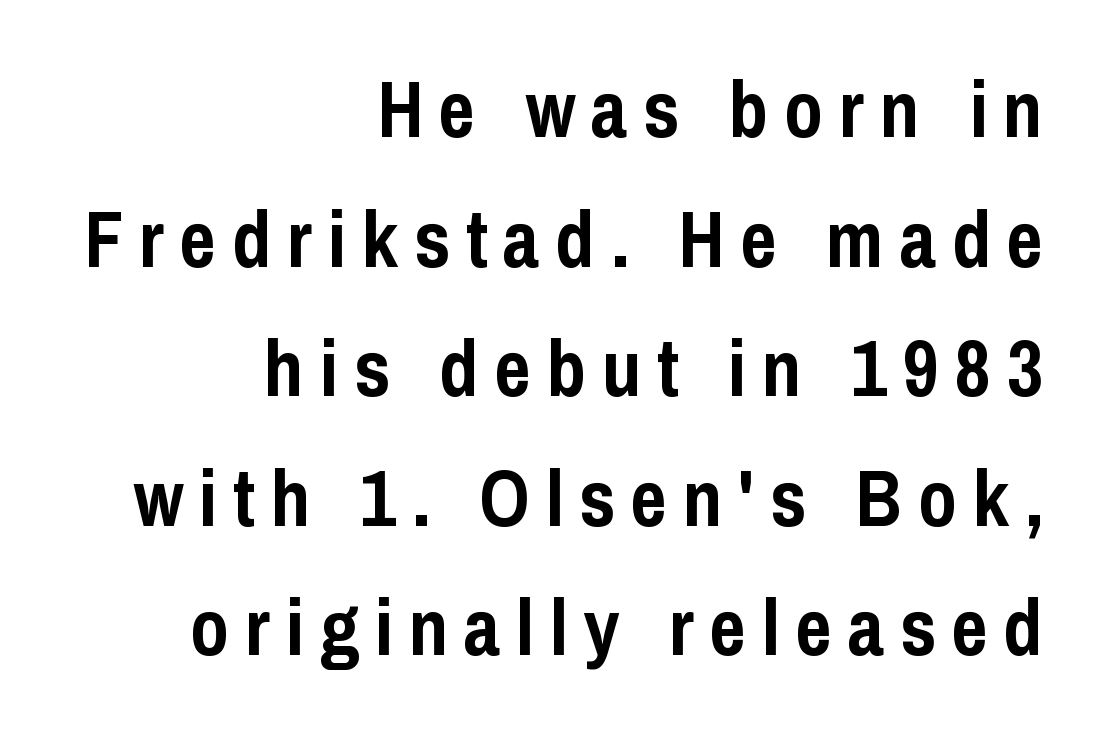
{"serif": "no", "italic": "no", "bold": "yes", "weight": "semibold", "width": "condensed", "stroke_contrast": "low", "x_height": "medium", "monospaced": "no", "underline": "no", "align": "right", "line_spacing": "normal", "line_spacing_ratio": 1.64, "letter_spacing": "wide", "letter_spacing_em": 0.2, "glyph_px": 79}
